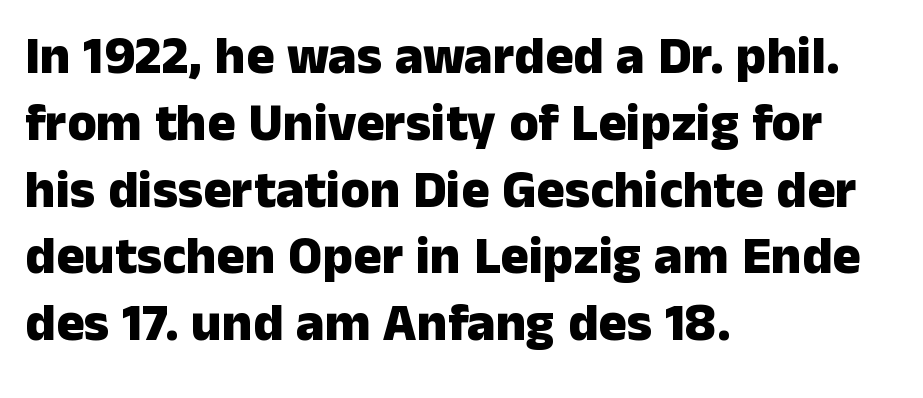
The image shows 53 px heavy sans-serif type, upright; set left-aligned, normal line spacing (1.26x), normal letter spacing, not underlined; low stroke contrast and a medium x-height.
